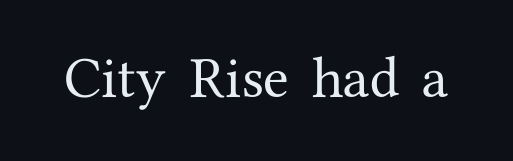
Decoration check: the copy has no underline. Caption: standard tracking, unaltered. The letters stand upright; this is a roman face. Spacing verdict: proportional, widths tailored to each character. The text was rendered using a seriffed face with decorative stroke endings.
